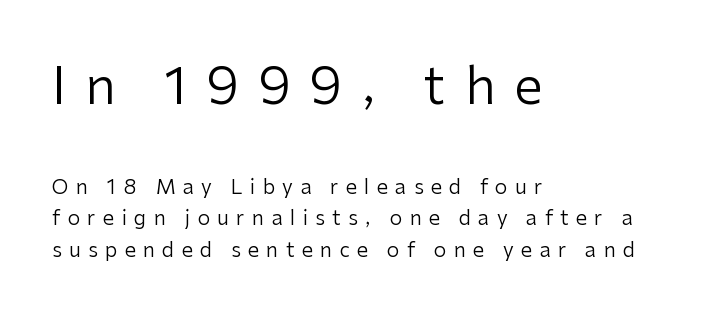
The upper block of text is set noticeably larger than the block beneath it. The letters stand straight up with perfectly vertical stems. The letters look calm and open, with moderate or lighter stems. Vertical spacing — default.
